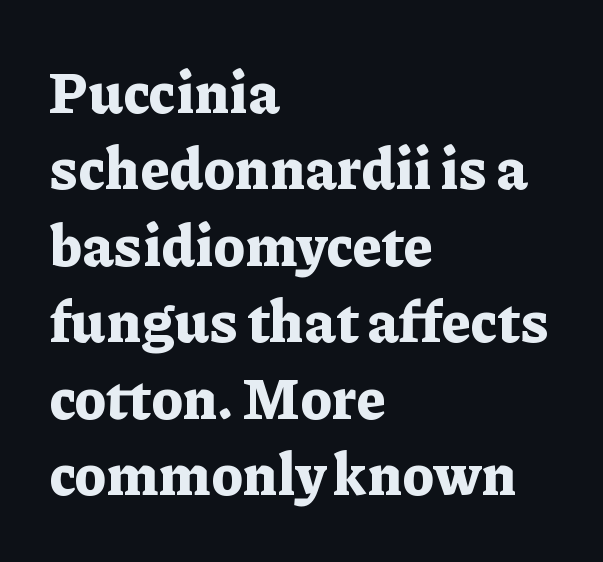
Q: Is the text bold? A: Yes.
Q: Is the text italic (slanted)? A: No, it is upright.
Q: Is the typeface a serif or a sans-serif typeface? A: Serif.
Q: Is the text underlined? A: No.
Q: How is the paragraph aligned? A: Left-aligned.
Q: Is the spacing between letters normal or unusually wide? A: Normal.
Q: Is the spacing between lines tight, normal or loose? A: Normal.
Q: Width (condensed, normal, or wide)? A: Normal.
Q: Stroke contrast? A: Low.
Q: x-height? A: Medium.
Q: Monospaced? A: No.
